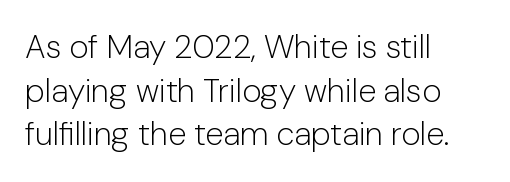
Beneath every word, the page is bare. Successive baselines arrive at the customary interval. Think of a printed novel: that variable character pitch is what you see here. Line beginnings align vertically; line endings do not. A sans-serif font was chosen for this passage. No italicization has been applied; the sample stays upright.
